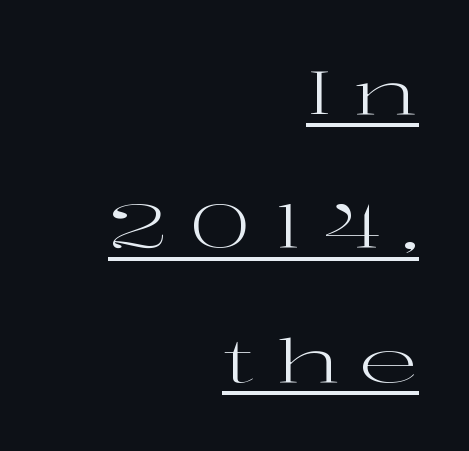
Q: Is the text bold? A: No.
Q: Is the text italic (slanted)? A: No, it is upright.
Q: Is the typeface a serif or a sans-serif typeface? A: Serif.
Q: Is the text underlined? A: Yes.
Q: How is the paragraph aligned? A: Right-aligned.
Q: Is the spacing between letters normal or unusually wide? A: Unusually wide.
Q: Is the spacing between lines tight, normal or loose? A: Loose.
Q: Width (condensed, normal, or wide)? A: Wide.
Q: Stroke contrast? A: High.
Q: x-height? A: Medium.
Q: Monospaced? A: No.
